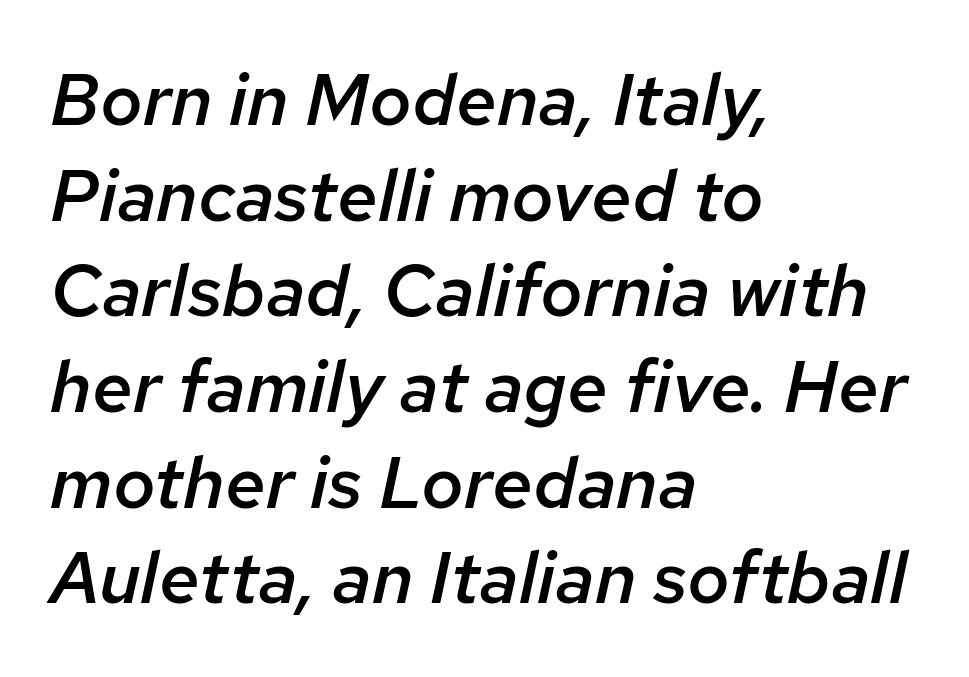
The image shows 73 px semibold type, italic (leaning right); set left-aligned, normal line spacing (1.31x), normal letter spacing, not underlined; low stroke contrast and a medium x-height.
